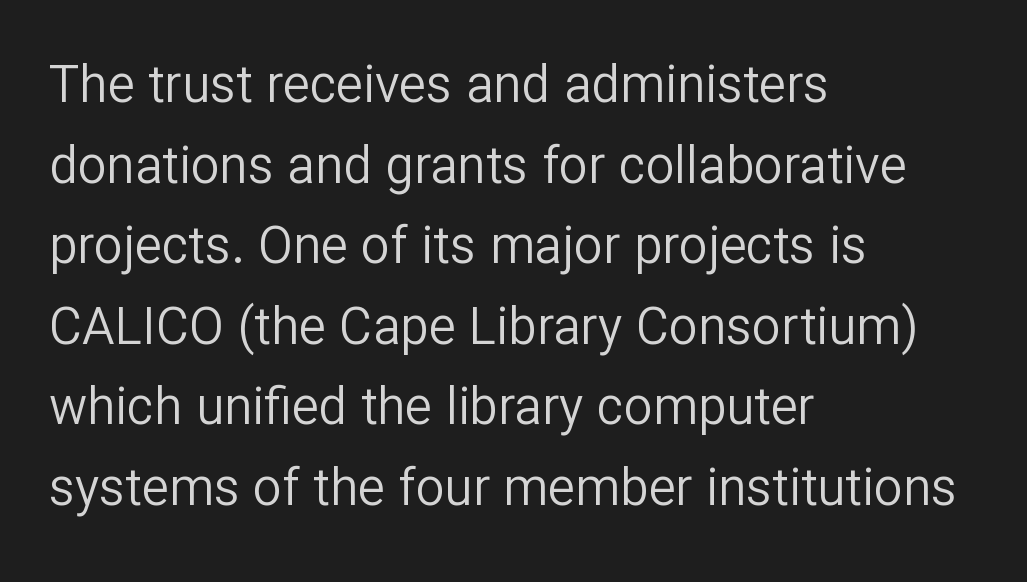
The image shows 51 px regular-weight sans-serif type, upright; set left-aligned, normal line spacing (1.58x), normal letter spacing, not underlined; low stroke contrast and a medium x-height.
